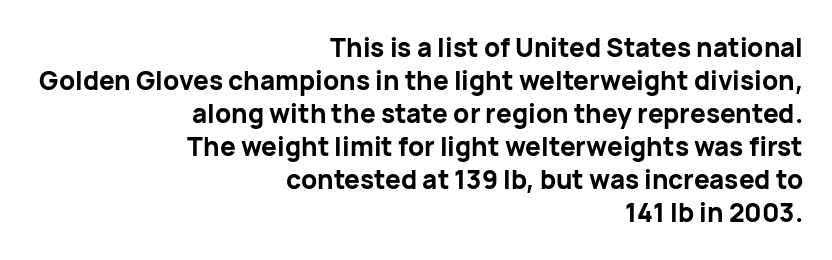
Q: Is the text bold? A: Yes.
Q: Is the text italic (slanted)? A: No, it is upright.
Q: Is the text underlined? A: No.
Q: How is the paragraph aligned? A: Right-aligned.
Q: Is the spacing between letters normal or unusually wide? A: Normal.
Q: Is the spacing between lines tight, normal or loose? A: Normal.
